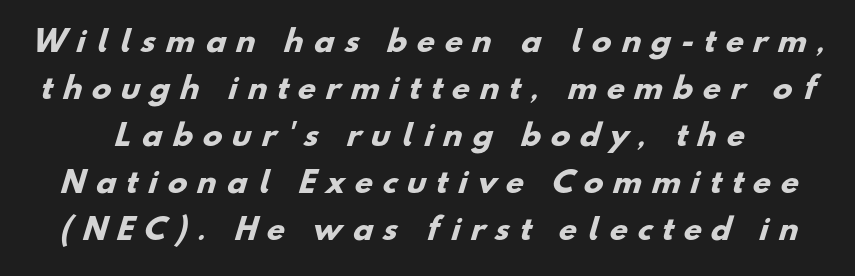
The space directly below the letters is spotless. The vertical gap from one line to the next is medium. Look at the stroke-to-counter ratio: heavy, a bold. Note the varied advance widths — an 'i' is clearly narrower than an 'm'. The letters carry no serifs — their stems end cleanly without finishing strokes. Tracking value appears strongly positive — letters spread wide.
